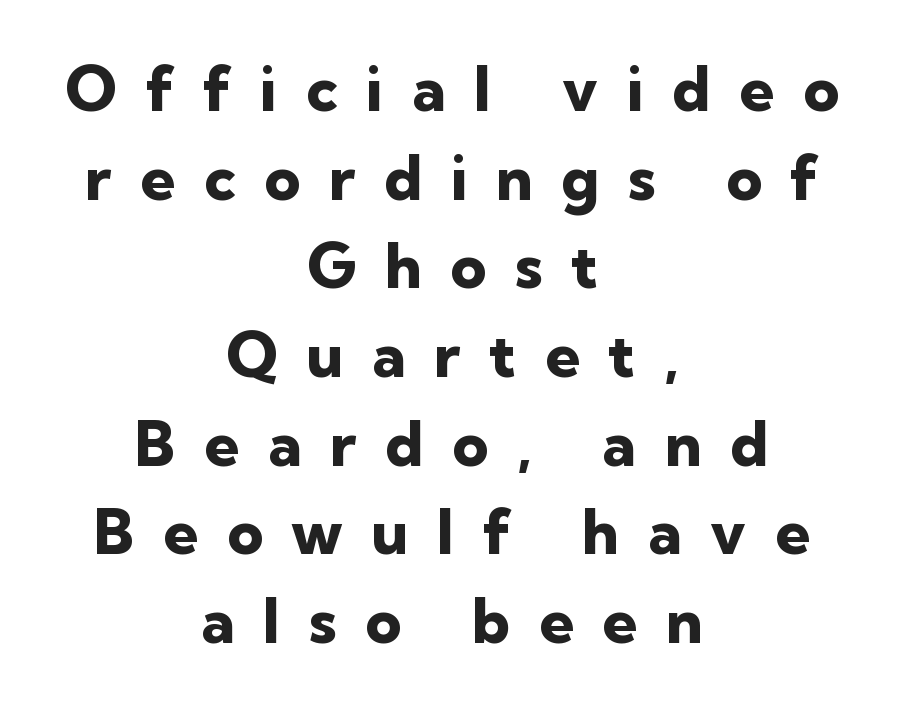
Q: Is the text bold? A: Yes.
Q: Is the text italic (slanted)? A: No, it is upright.
Q: Is the typeface a serif or a sans-serif typeface? A: Sans-serif.
Q: Is the text underlined? A: No.
Q: How is the paragraph aligned? A: Centered.
Q: Is the spacing between letters normal or unusually wide? A: Unusually wide.
Q: Is the spacing between lines tight, normal or loose? A: Normal.
Q: Width (condensed, normal, or wide)? A: Normal.
Q: Stroke contrast? A: Low.
Q: x-height? A: Medium.
Q: Monospaced? A: No.
